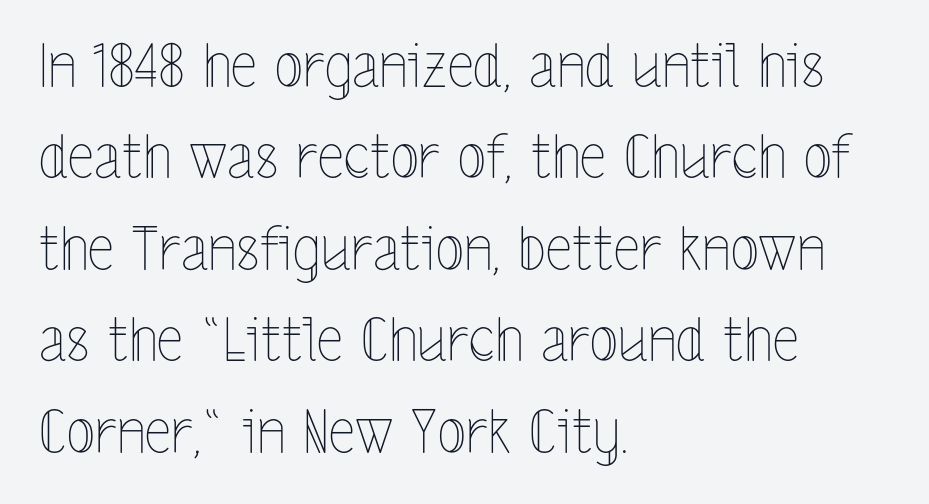
Here the designer chose a conventional face with non-uniform glyph widths. If you measured baseline to baseline, you'd find a middling distance. Decoration check: the copy has no underline. Every row of glyphs begins at an identical x-position on the left. Students, note that the glyphs here touch the page at normal intervals.
